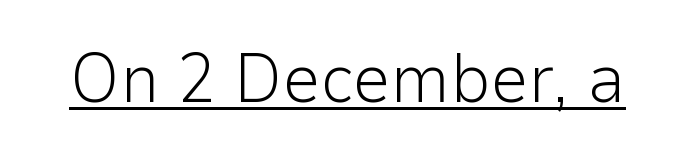
The image shows 69 px light sans-serif type, upright; set normal letter spacing, underlined; low stroke contrast and a medium x-height.
